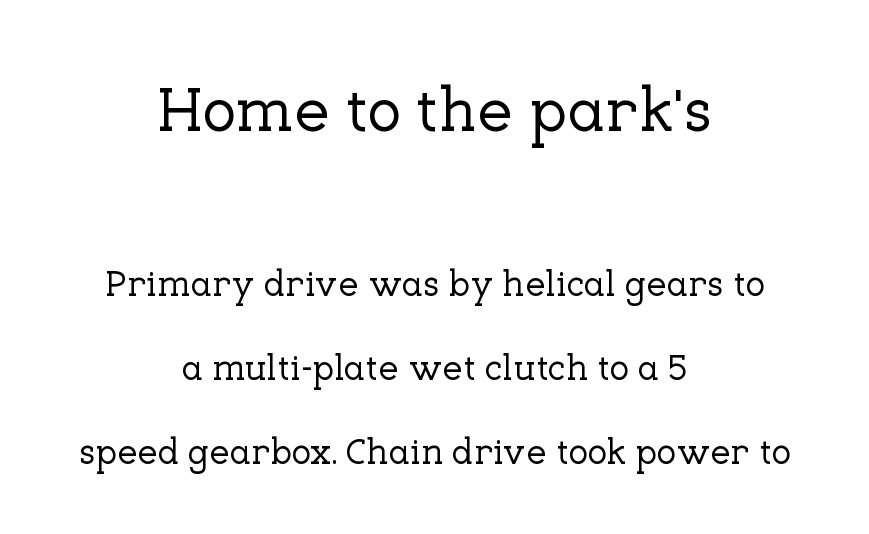
Q: Is the text italic (slanted)? A: No, it is upright.
Q: Is the typeface a serif or a sans-serif typeface? A: Serif.
Q: Is the text underlined? A: No.
Q: How is the paragraph aligned? A: Centered.
Q: Is the spacing between letters normal or unusually wide? A: Normal.
Q: Is the spacing between lines tight, normal or loose? A: Loose.
Q: Which block of text is set in a larger size, the first (top) or the second (bottom)? A: The first (top) one.
Q: Width (condensed, normal, or wide)? A: Normal.
Q: Stroke contrast? A: Low.
Q: x-height? A: Medium.
Q: Monospaced? A: No.
